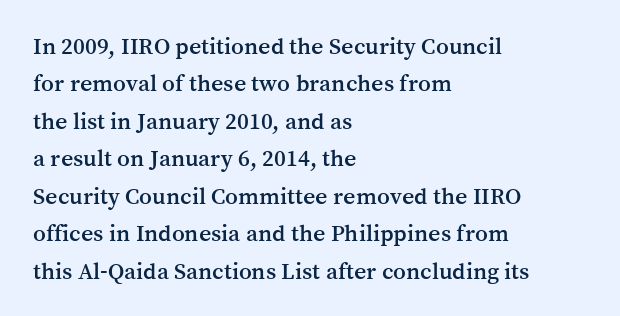
The image shows 24 px text type, upright; set left-aligned, normal line spacing (1.56x), normal letter spacing, not underlined.
